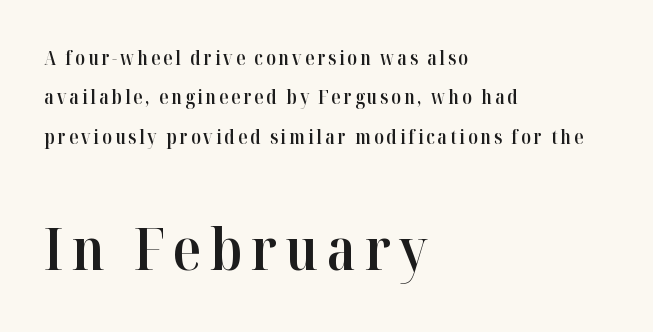
{"serif": "yes", "italic": "no", "bold": "semi", "weight": "semibold", "width": "normal", "stroke_contrast": "high", "x_height": "medium", "monospaced": "no", "underline": "no", "align": "left", "line_spacing": "loose", "line_spacing_ratio": 2.07, "larger_block": "second", "size_ratio": 3.05, "glyph_px": 58}
